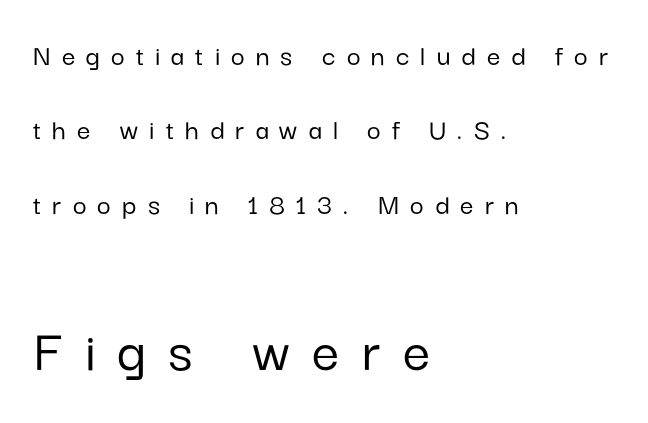
Q: Is the text italic (slanted)? A: No, it is upright.
Q: Is the typeface a serif or a sans-serif typeface? A: Sans-serif.
Q: Is the text underlined? A: No.
Q: How is the paragraph aligned? A: Left-aligned.
Q: Is the spacing between letters normal or unusually wide? A: Unusually wide.
Q: Is the spacing between lines tight, normal or loose? A: Loose.
Q: Which block of text is set in a larger size, the first (top) or the second (bottom)? A: The second (bottom) one.
Q: Width (condensed, normal, or wide)? A: Normal.
Q: Stroke contrast? A: Low.
Q: x-height? A: Medium.
Q: Monospaced? A: No.
